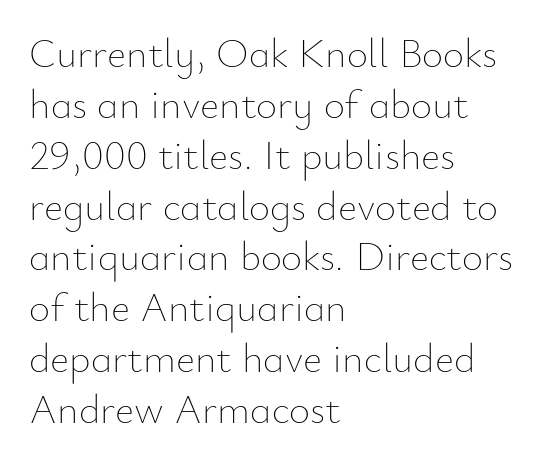
Q: Is the text bold? A: No.
Q: Is the text italic (slanted)? A: No, it is upright.
Q: Is the text underlined? A: No.
Q: How is the paragraph aligned? A: Left-aligned.
Q: Is the spacing between letters normal or unusually wide? A: Normal.
Q: Width (condensed, normal, or wide)? A: Normal.
Q: Stroke contrast? A: Low.
Q: x-height? A: Small.
Q: Monospaced? A: No.
